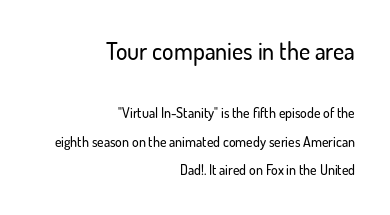
{"italic": "no", "underline": "no", "align": "right", "line_spacing": "loose", "line_spacing_ratio": 2.04, "letter_spacing": "normal", "letter_spacing_em": 0.0, "larger_block": "first", "size_ratio": 1.71, "glyph_px": 24}
